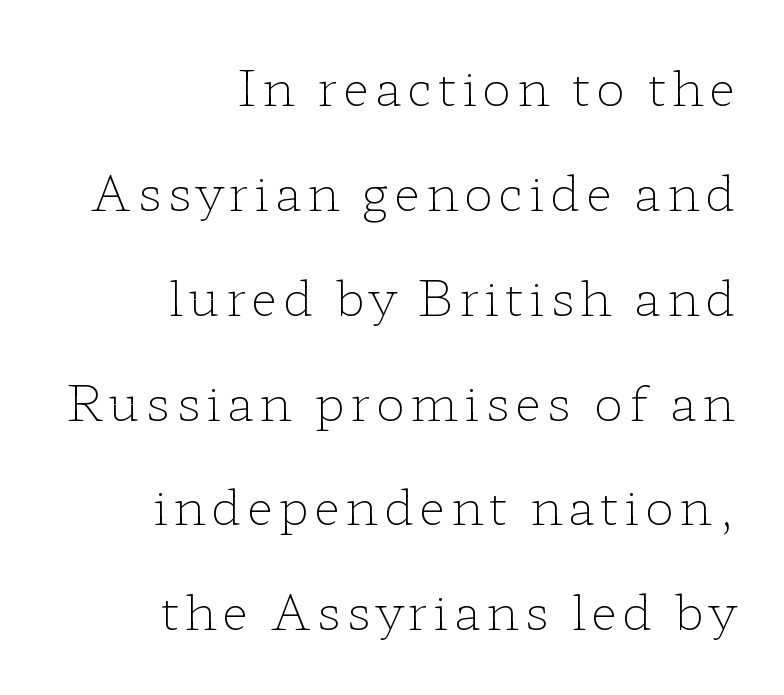
Q: Is the text bold? A: No.
Q: Is the text italic (slanted)? A: No, it is upright.
Q: Is the typeface a serif or a sans-serif typeface? A: Serif.
Q: Is the text underlined? A: No.
Q: How is the paragraph aligned? A: Right-aligned.
Q: Is the spacing between lines tight, normal or loose? A: Loose.
Q: Width (condensed, normal, or wide)? A: Wide.
Q: Stroke contrast? A: Low.
Q: x-height? A: Medium.
Q: Monospaced? A: No.
